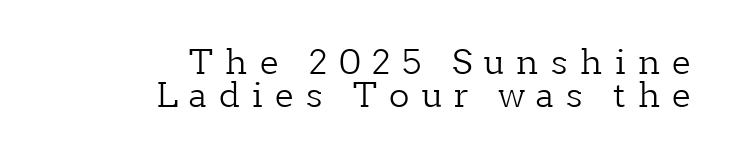
The glyphs are unaccompanied by any horizontal stroke below them. The line-height multiplier appears low, near solid setting. How are the letters spaced? Widely, with obvious added tracking. Designer's note — italics off, roman on.
